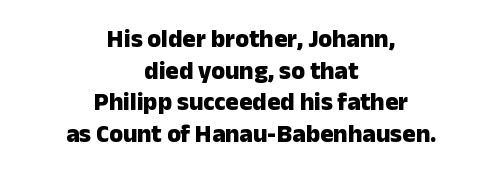
Q: Is the text bold? A: Yes.
Q: Is the text italic (slanted)? A: No, it is upright.
Q: Is the text underlined? A: No.
Q: How is the paragraph aligned? A: Centered.
Q: Is the spacing between letters normal or unusually wide? A: Normal.
Q: Is the spacing between lines tight, normal or loose? A: Normal.
